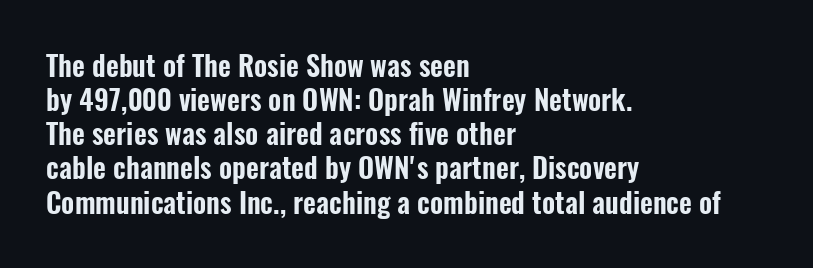
The face used here is proportionally spaced, like ordinary book or web type. Underline: absent. The gaps between neighbouring characters are ordinary and unremarkable. Compared with a centered layout, this one pins lines to the left instead. This sample uses an upright cut, with every glyph sitting square on the baseline. Are there feet on the stems? There aren't — it's a sans.
